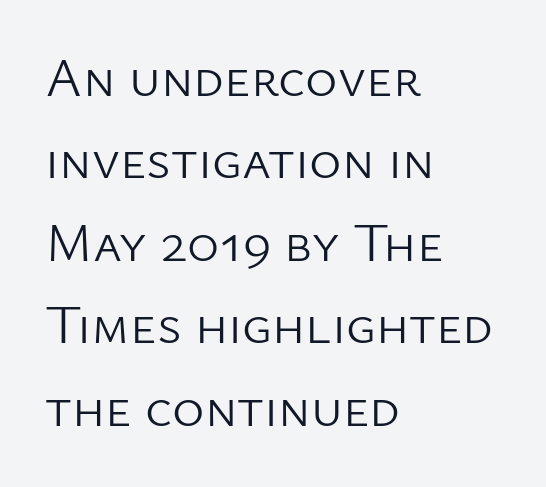
A typesetter would call this zero additional tracking. No chunkiness to these letters — they're not bold. The lines sit at an ordinary, default distance from one another. The typography opts for an upright posture over an oblique one.
